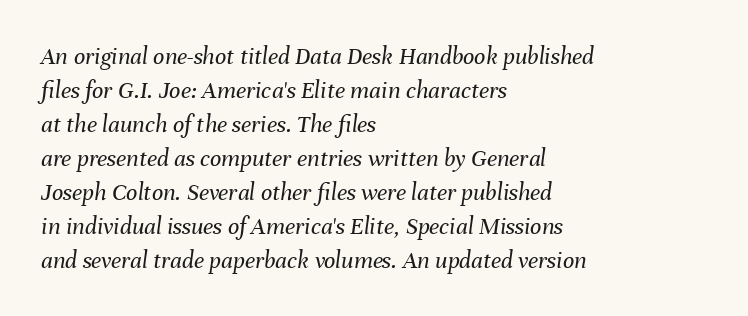
The image shows 25 px text type, italic (leaning right); set left-aligned, normal line spacing (1.36x), normal letter spacing, not underlined.
